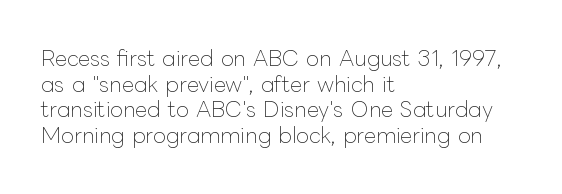
{"italic": "no", "bold": "no", "underline": "no", "align": "left", "line_spacing_ratio": 1.22, "letter_spacing": "normal", "letter_spacing_em": 0.0, "glyph_px": 21}
